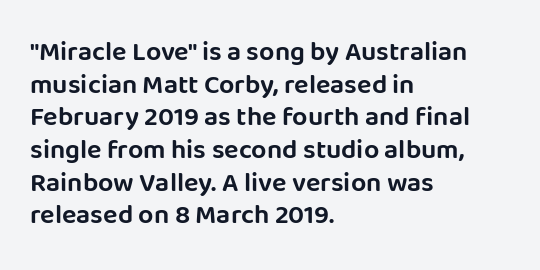
The image shows 27 px text type, upright; set left-aligned, line spacing 1.21x, normal letter spacing, not underlined.
